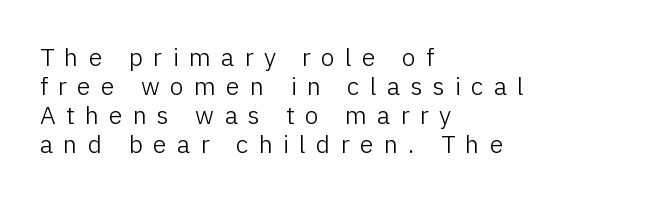
{"italic": "no", "bold": "no", "underline": "no", "align": "left", "line_spacing_ratio": 1.16, "letter_spacing": "wide", "letter_spacing_em": 0.41, "glyph_px": 25}
